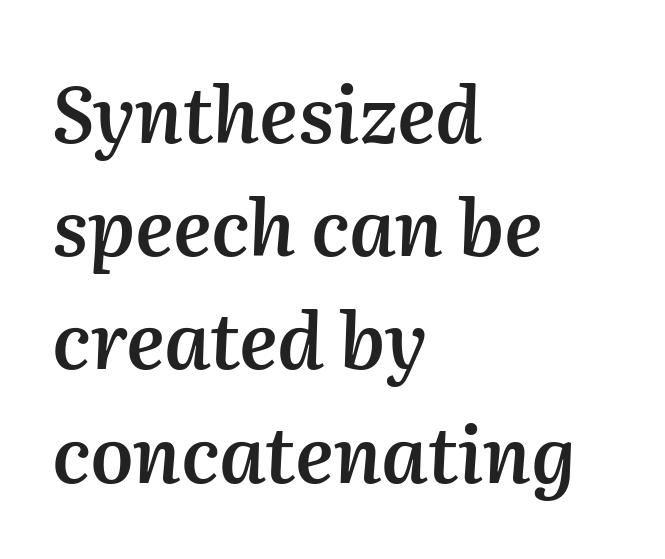
The typography opts for an oblique posture over an upright one. Which margin do the lines hug? The left one — the right edge is uneven. Lines of text with bare space underneath. These lines sit exactly where default settings would place them.
